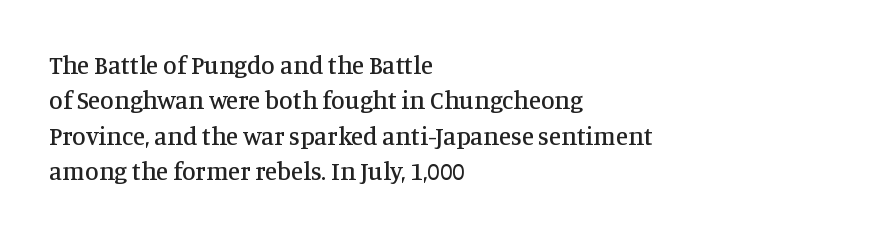
Q: Is the text italic (slanted)? A: No, it is upright.
Q: Is the text underlined? A: No.
Q: How is the paragraph aligned? A: Left-aligned.
Q: Is the spacing between letters normal or unusually wide? A: Normal.
Q: Is the spacing between lines tight, normal or loose? A: Normal.
